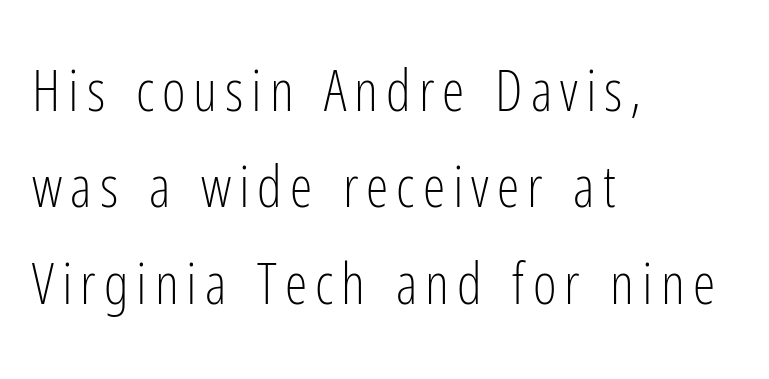
{"serif": "no", "italic": "no", "bold": "no", "weight": "light", "width": "condensed", "stroke_contrast": "low", "x_height": "medium", "monospaced": "no", "underline": "no", "align": "left", "line_spacing": "normal", "line_spacing_ratio": 1.69, "glyph_px": 57}
